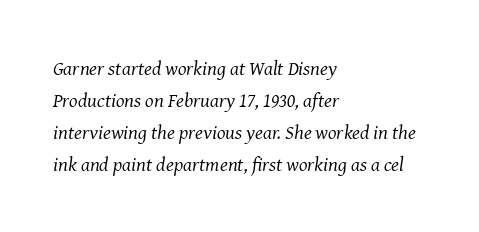
{"italic": "yes", "lean": "right", "slant_degrees": 8, "bold": "no", "underline": "no", "align": "left", "line_spacing": "normal", "line_spacing_ratio": 1.6, "letter_spacing": "normal", "letter_spacing_em": 0.0, "glyph_px": 20}
